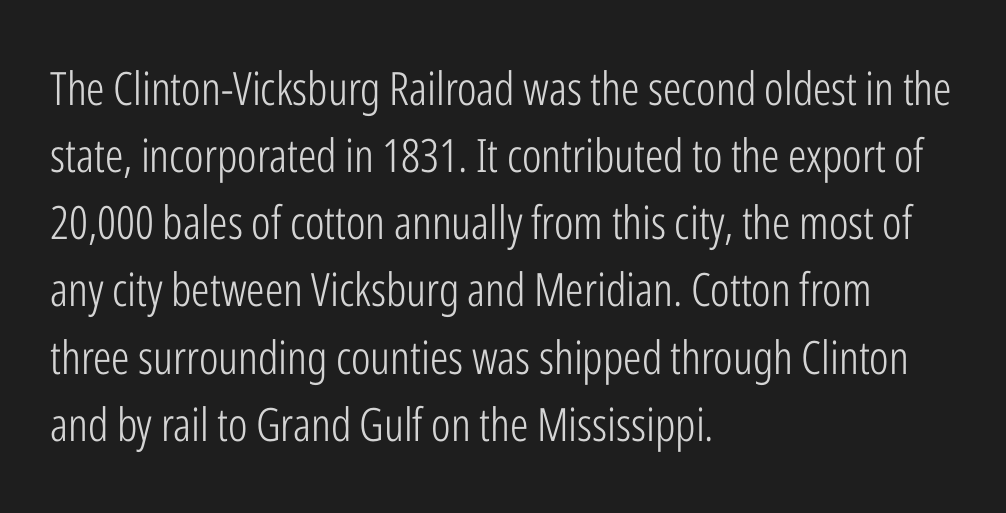
Q: Is the text bold? A: No.
Q: Is the text italic (slanted)? A: No, it is upright.
Q: Is the typeface a serif or a sans-serif typeface? A: Sans-serif.
Q: Is the text underlined? A: No.
Q: How is the paragraph aligned? A: Left-aligned.
Q: Is the spacing between letters normal or unusually wide? A: Normal.
Q: Is the spacing between lines tight, normal or loose? A: Normal.
Q: Width (condensed, normal, or wide)? A: Condensed.
Q: Stroke contrast? A: Low.
Q: x-height? A: Medium.
Q: Monospaced? A: No.
